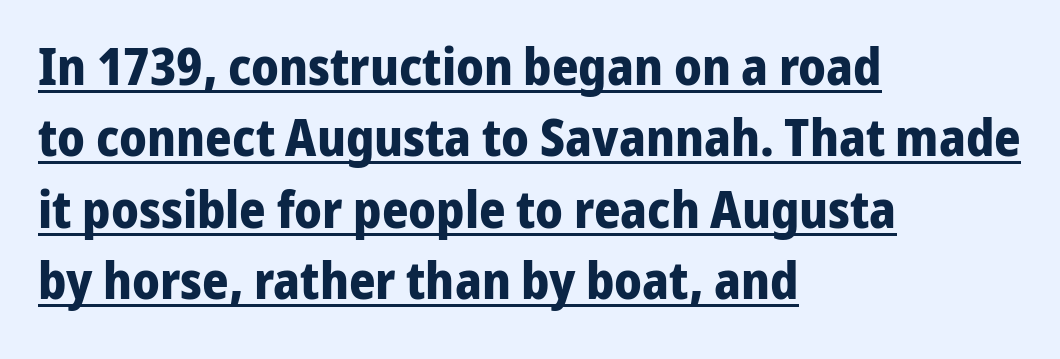
The image shows 51 px bold sans-serif type, upright; set left-aligned, normal line spacing (1.4x), normal letter spacing, underlined; low stroke contrast and a medium x-height.
